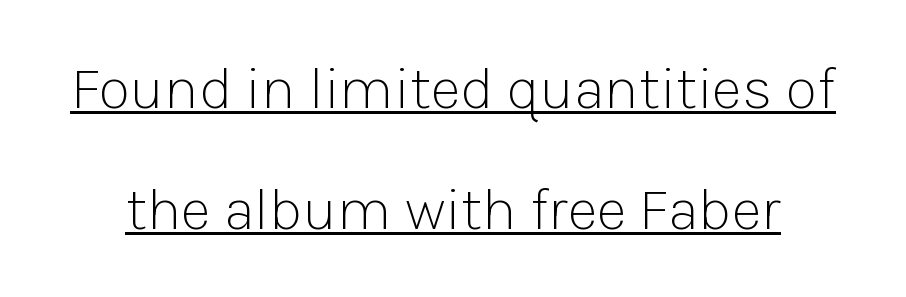
{"serif": "no", "italic": "no", "bold": "no", "weight": "light", "width": "normal", "stroke_contrast": "low", "x_height": "medium", "monospaced": "no", "underline": "yes", "line_spacing": "loose", "line_spacing_ratio": 2.05, "letter_spacing": "normal", "letter_spacing_em": 0.0, "glyph_px": 59}
